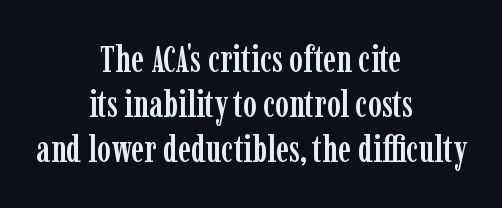
{"serif": "yes", "italic": "no", "width": "condensed", "stroke_contrast": "low", "x_height": "medium", "monospaced": "no", "underline": "no", "align": "center", "line_spacing_ratio": 1.21, "letter_spacing": "normal", "letter_spacing_em": 0.0, "glyph_px": 37}
